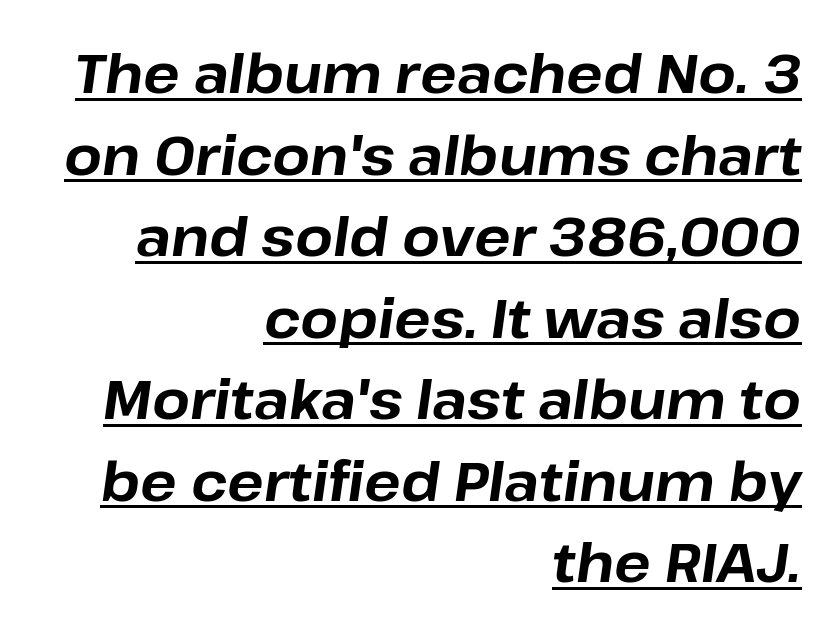
Q: Is the text bold? A: Yes.
Q: Is the text italic (slanted)? A: Yes, it leans right by about 8 degrees.
Q: Is the text underlined? A: Yes.
Q: How is the paragraph aligned? A: Right-aligned.
Q: Is the spacing between letters normal or unusually wide? A: Normal.
Q: Is the spacing between lines tight, normal or loose? A: Normal.
Q: Width (condensed, normal, or wide)? A: Normal.
Q: Stroke contrast? A: Low.
Q: x-height? A: Medium.
Q: Monospaced? A: No.
